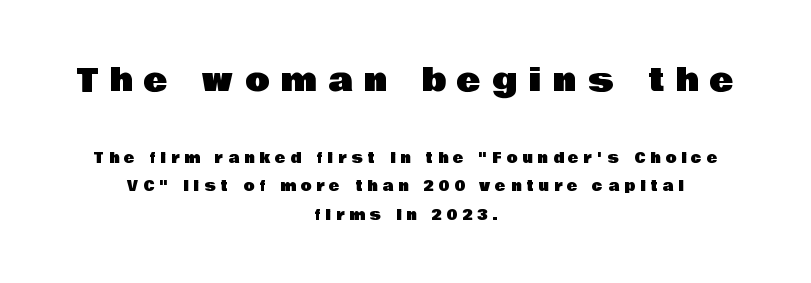
Q: Is the text italic (slanted)? A: No, it is upright.
Q: Is the typeface a serif or a sans-serif typeface? A: Sans-serif.
Q: Is the text underlined? A: No.
Q: How is the paragraph aligned? A: Centered.
Q: Is the spacing between letters normal or unusually wide? A: Unusually wide.
Q: Is the spacing between lines tight, normal or loose? A: Loose.
Q: Which block of text is set in a larger size, the first (top) or the second (bottom)? A: The first (top) one.
Q: Width (condensed, normal, or wide)? A: Normal.
Q: Stroke contrast? A: Low.
Q: x-height? A: Large.
Q: Monospaced? A: No.
